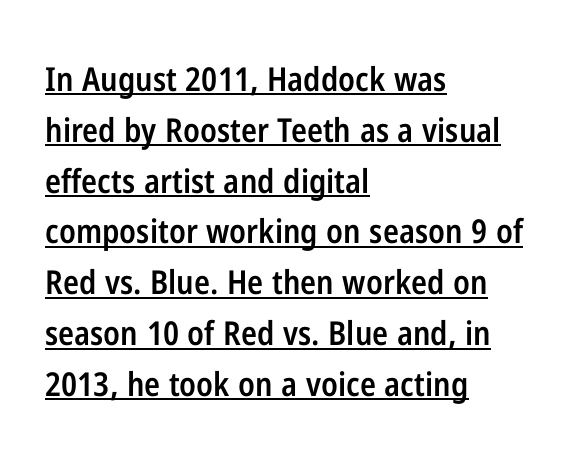
The image shows 33 px semibold, condensed sans-serif type, upright; set left-aligned, normal line spacing (1.54x), normal letter spacing, underlined; low stroke contrast and a medium x-height.
